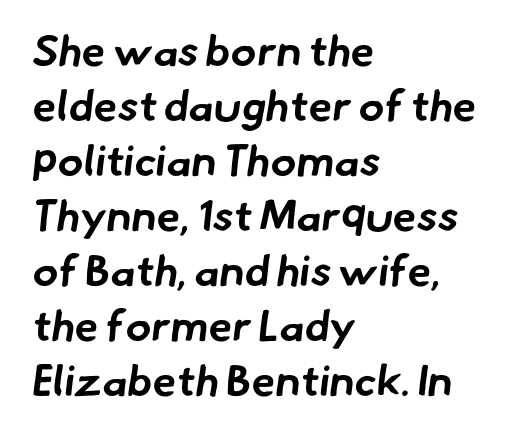
You can tell from the bare stems that sans-serif type was used. The gap between lines stays unmarked. No extra tracking has been applied to these lines. Does the weight exceed regular? Yes, all the way to bold. Which margin do the lines hug? The left one — the right edge is uneven. This sample has the flowing, uneven cadence of proportional lettering.
